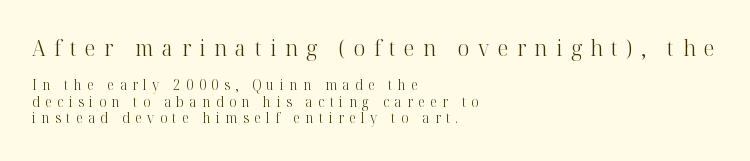
Q: Is the text bold? A: No.
Q: Is the text italic (slanted)? A: No, it is upright.
Q: Is the text underlined? A: No.
Q: How is the paragraph aligned? A: Left-aligned.
Q: Is the spacing between letters normal or unusually wide? A: Unusually wide.
Q: Which block of text is set in a larger size, the first (top) or the second (bottom)? A: The first (top) one.
